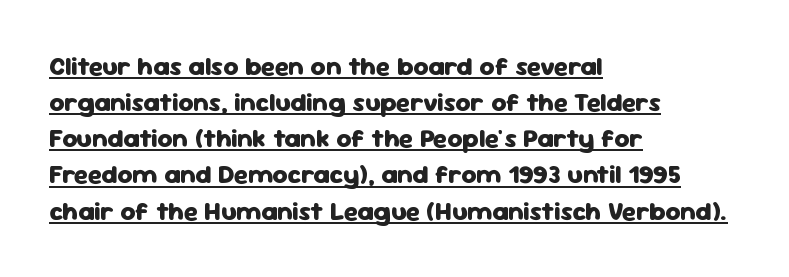
The image shows 26 px bold type, upright; set left-aligned, normal line spacing (1.39x), normal letter spacing, underlined.
